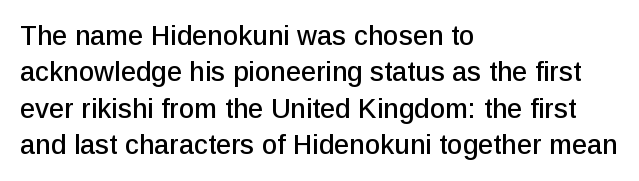
Q: Is the text italic (slanted)? A: No, it is upright.
Q: Is the text underlined? A: No.
Q: How is the paragraph aligned? A: Left-aligned.
Q: Is the spacing between letters normal or unusually wide? A: Normal.
Q: Is the spacing between lines tight, normal or loose? A: Normal.
